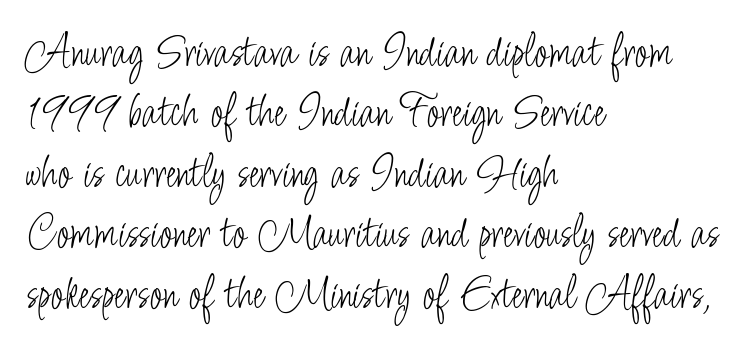
Typeset ragged right — the left edge is the straight one. Vertical spacing — default. Honestly, the letter spacing is just normal — you wouldn't notice it. The face used here is proportionally spaced, like ordinary book or web type.
